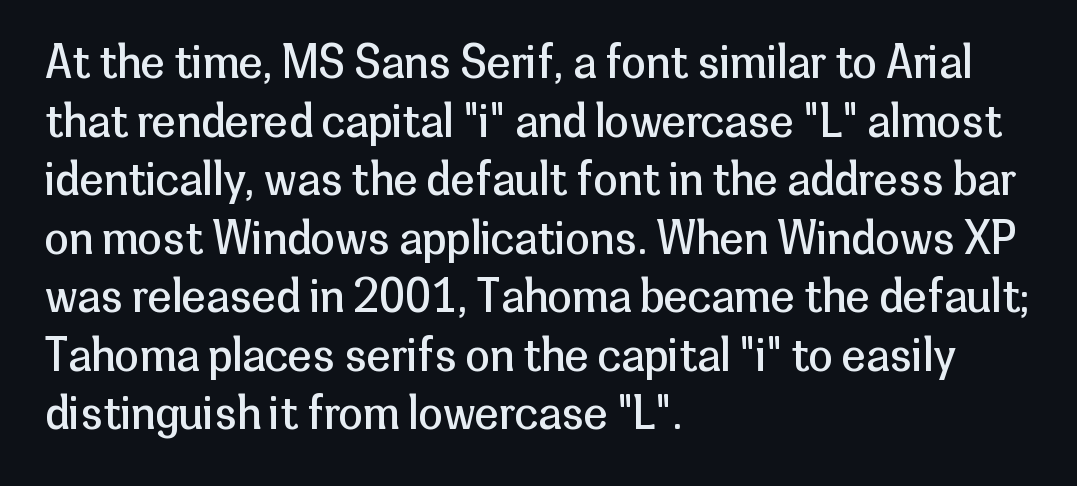
The typeface chosen for these lines omits serifs. Whoever set this chose a conventional vertical rhythm. Layout note: lines flush left. Think standard paragraph weight, or any step lighter than that. Spacing verdict: proportional, widths tailored to each character.
